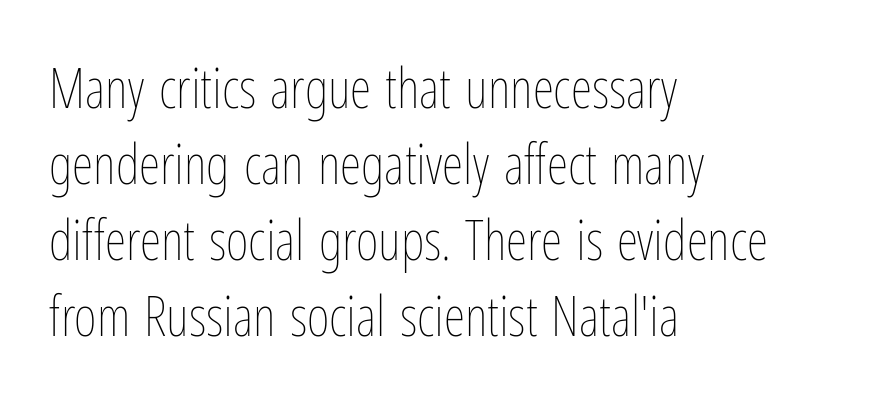
Q: Is the text bold? A: No.
Q: Is the text italic (slanted)? A: No, it is upright.
Q: Is the text underlined? A: No.
Q: How is the paragraph aligned? A: Left-aligned.
Q: Is the spacing between letters normal or unusually wide? A: Normal.
Q: Is the spacing between lines tight, normal or loose? A: Normal.
Q: Width (condensed, normal, or wide)? A: Condensed.
Q: Stroke contrast? A: Low.
Q: x-height? A: Medium.
Q: Monospaced? A: No.
